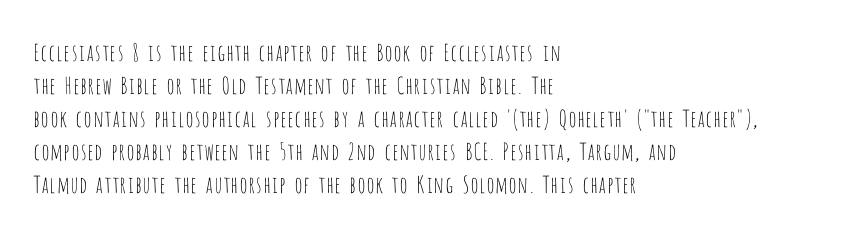
Honestly, the row spacing looks completely unremarkable. Caption: face not bold, strokes unweighted. Posture: vertical. This rendering features lettering with no underline. The setting favours the left margin, as ordinary paragraphs usually do.
